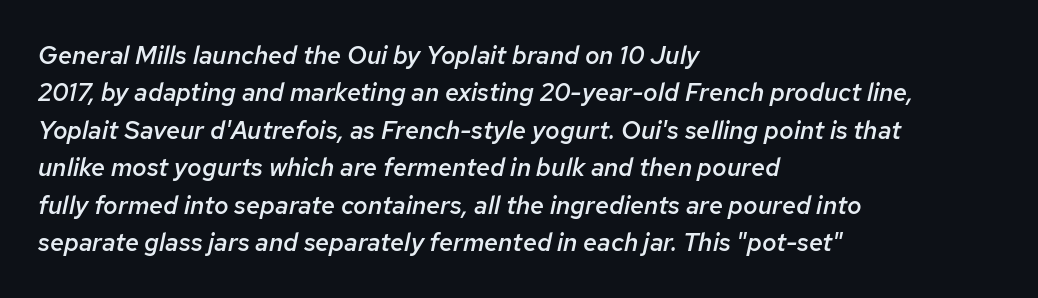
You can tell it's italic because the verticals aren't actually vertical. Check under the words: just untouched page. This sample uses plain, unmodified letter spacing. Casual observation: everything's shoved over to the left. Weight: semibold (demi). Leading: standard.
